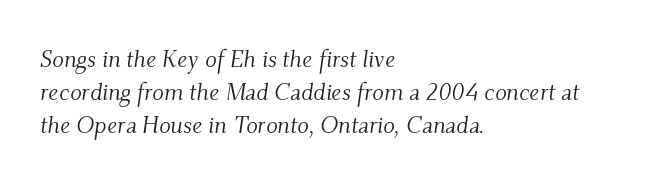
{"italic": "yes", "lean": "right", "slant_degrees": 9, "bold": "no", "underline": "no", "align": "left", "line_spacing": "normal", "line_spacing_ratio": 1.37, "letter_spacing": "normal", "letter_spacing_em": 0.0, "glyph_px": 24}
